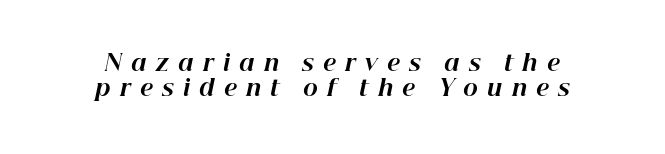
The space directly below the letters is spotless. Interline gaps are noticeably narrow in this sample. The font is running at its bold setting. Tall strokes in this sample are angled rather than plumb. This rendering widens character spacing well past its baseline value.
